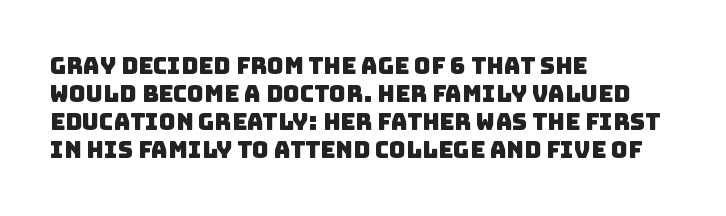
{"underline": "no", "align": "left", "line_spacing_ratio": 1.22, "letter_spacing": "normal", "letter_spacing_em": 0.0, "glyph_px": 23}
